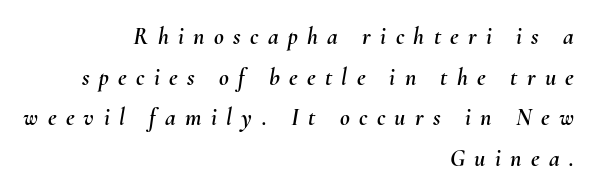
The image shows 24 px text type, italic (leaning right); set right-aligned, normal line spacing (1.69x), unusually wide letter spacing (+0.39 em), not underlined.
